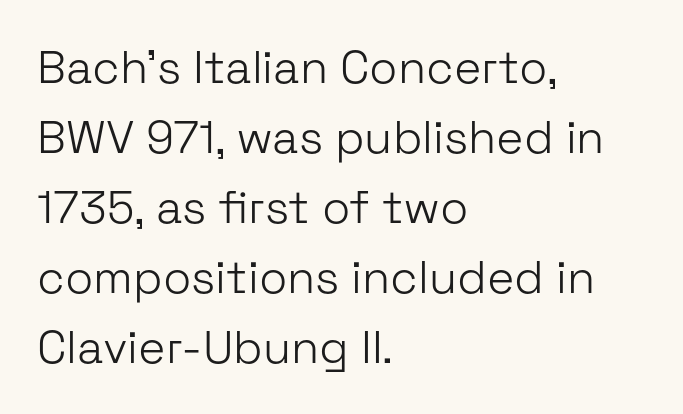
Q: Is the text bold? A: No.
Q: Is the text italic (slanted)? A: No, it is upright.
Q: Is the typeface a serif or a sans-serif typeface? A: Sans-serif.
Q: Is the text underlined? A: No.
Q: How is the paragraph aligned? A: Left-aligned.
Q: Is the spacing between letters normal or unusually wide? A: Normal.
Q: Is the spacing between lines tight, normal or loose? A: Normal.
Q: Width (condensed, normal, or wide)? A: Normal.
Q: Stroke contrast? A: Low.
Q: x-height? A: Medium.
Q: Monospaced? A: No.
